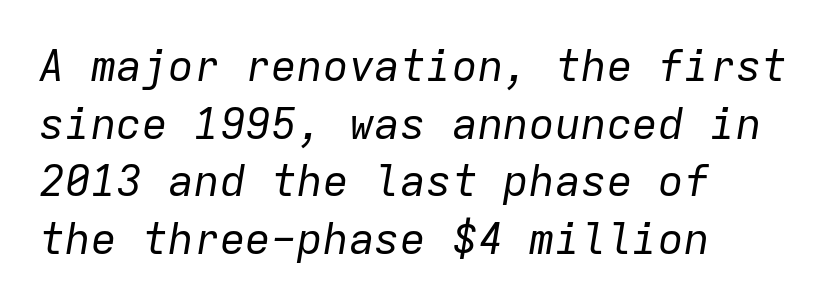
{"italic": "yes", "lean": "right", "slant_degrees": 9, "bold": "no", "weight": "regular", "width": "normal", "stroke_contrast": "low", "x_height": "medium", "monospaced": "yes", "underline": "no", "align": "left", "line_spacing": "normal", "line_spacing_ratio": 1.34, "letter_spacing": "normal", "letter_spacing_em": 0.0, "glyph_px": 43}
